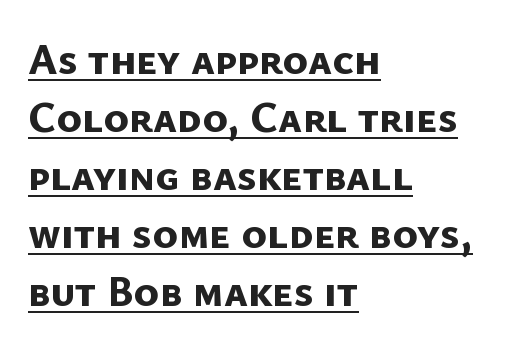
Descenders here cross a horizontal rule under the line. The passage shown is typed in a proportional face where columns would drift. Note: no serifs on the glyphs. Emphasis by weight is at full strength: bold. Casual observation: everything's shoved over to the left. Leading: standard.
